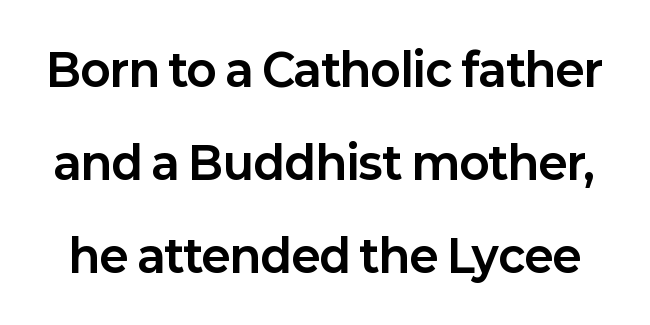
Q: Is the text bold? A: Yes.
Q: Is the text italic (slanted)? A: No, it is upright.
Q: Is the typeface a serif or a sans-serif typeface? A: Sans-serif.
Q: Is the text underlined? A: No.
Q: Is the spacing between letters normal or unusually wide? A: Normal.
Q: Is the spacing between lines tight, normal or loose? A: Loose.
Q: Width (condensed, normal, or wide)? A: Normal.
Q: Stroke contrast? A: Low.
Q: x-height? A: Medium.
Q: Monospaced? A: No.
